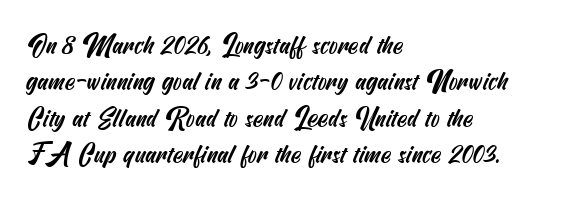
{"underline": "no", "align": "left", "line_spacing": "normal", "line_spacing_ratio": 1.4, "letter_spacing": "normal", "letter_spacing_em": 0.0, "glyph_px": 26}
